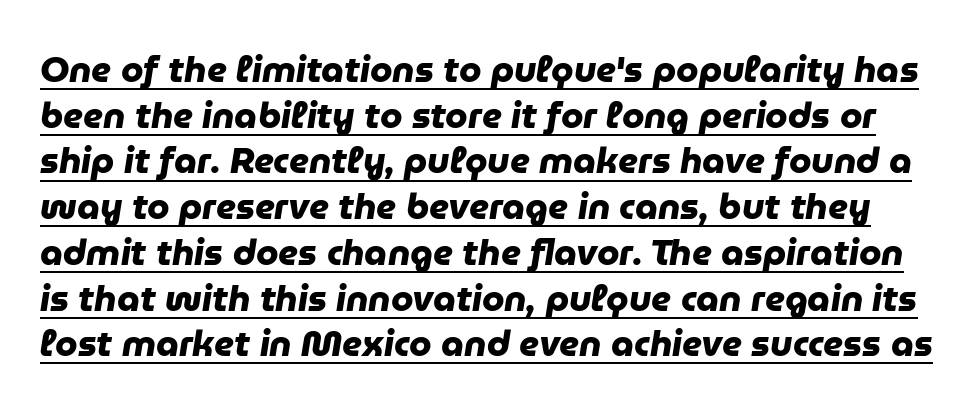
{"serif": "no", "bold": "yes", "weight": "heavy", "width": "normal", "stroke_contrast": "low", "x_height": "medium", "monospaced": "no", "underline": "yes", "line_spacing": "normal", "line_spacing_ratio": 1.27, "letter_spacing": "normal", "letter_spacing_em": 0.0, "glyph_px": 36}
